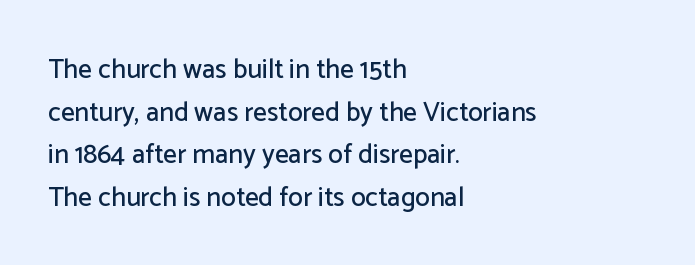
{"italic": "no", "underline": "no", "align": "left", "line_spacing": "normal", "line_spacing_ratio": 1.58, "letter_spacing": "normal", "letter_spacing_em": 0.0, "glyph_px": 27}
